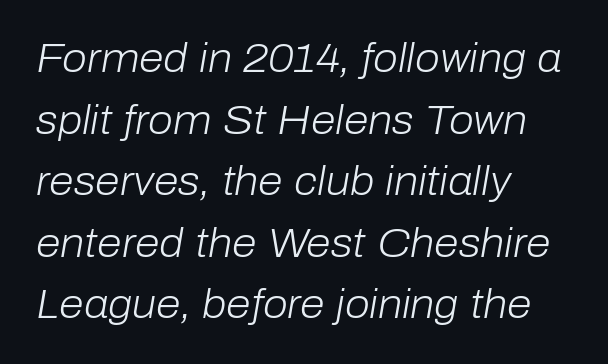
{"italic": "yes", "lean": "right", "slant_degrees": 10, "bold": "no", "weight": "light", "width": "normal", "stroke_contrast": "low", "x_height": "medium", "monospaced": "no", "underline": "no", "align": "left", "line_spacing": "normal", "line_spacing_ratio": 1.54, "letter_spacing": "normal", "letter_spacing_em": 0.0, "glyph_px": 40}
